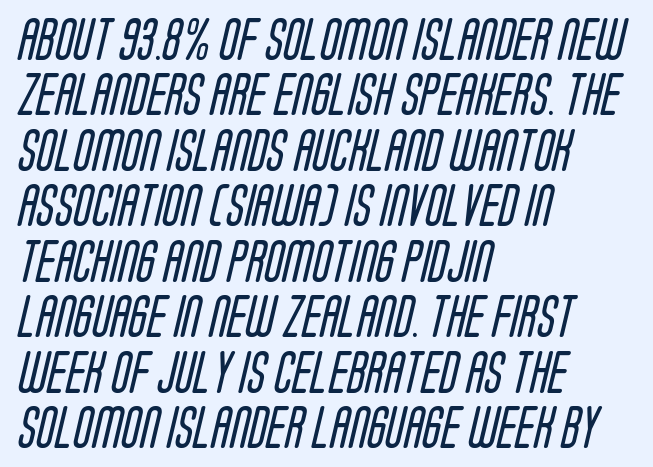
{"serif": "no", "bold": "no", "weight": "regular", "width": "condensed", "stroke_contrast": "low", "x_height": "large", "monospaced": "no", "underline": "no", "align": "left", "line_spacing": "normal", "line_spacing_ratio": 1.29, "letter_spacing": "normal", "letter_spacing_em": 0.0, "glyph_px": 43}
